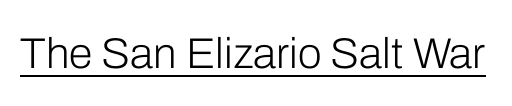
Q: Is the text bold? A: No.
Q: Is the text italic (slanted)? A: No, it is upright.
Q: Is the typeface a serif or a sans-serif typeface? A: Sans-serif.
Q: Is the text underlined? A: Yes.
Q: Is the spacing between letters normal or unusually wide? A: Normal.
Q: Width (condensed, normal, or wide)? A: Normal.
Q: Stroke contrast? A: Low.
Q: x-height? A: Medium.
Q: Monospaced? A: No.
